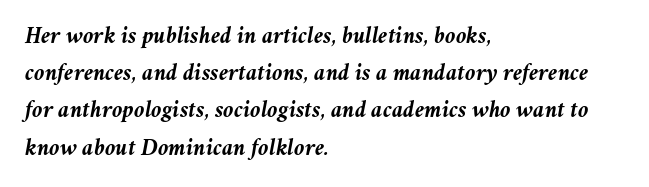
This is heavy type, rendered in bold. Honestly, the letter spacing is just normal — you wouldn't notice it. Is the type slanted? Yes — the strokes lean at a clear angle. The glyphs are unaccompanied by any horizontal stroke below them.
